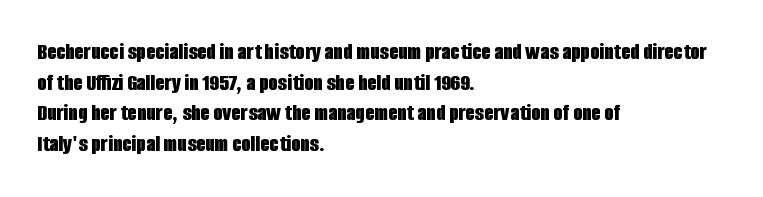
The image shows 24 px bold type, upright; set left-aligned, normal line spacing (1.28x), normal letter spacing, not underlined.
